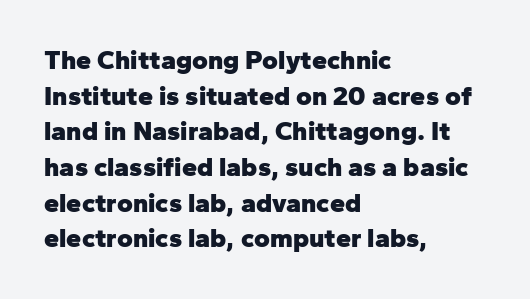
{"italic": "no", "bold": "yes", "underline": "no", "align": "left", "line_spacing": "normal", "line_spacing_ratio": 1.32, "letter_spacing": "normal", "letter_spacing_em": 0.0, "glyph_px": 27}
